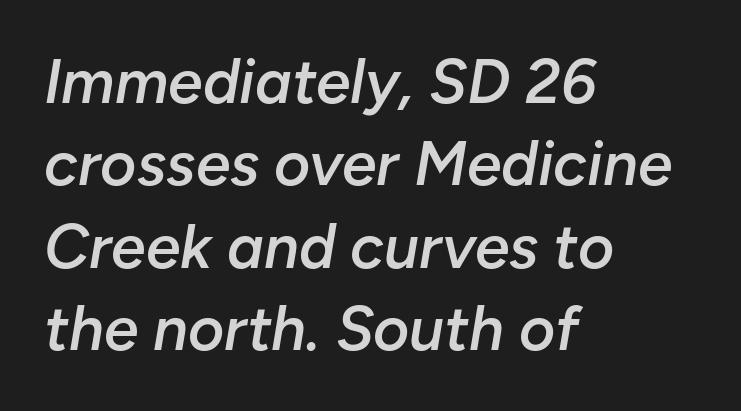
Proportional: the letters do not fall into vertical columns. The string is rendered with underlining switched off. The passage shown stacks its lines at a standard gap. The type is set solid horizontally, with unmodified tracking. Slightly chunky letters — semibold, I'd say, not full bold. A student would call this left alignment; a typographer would say flush left, rag right.
